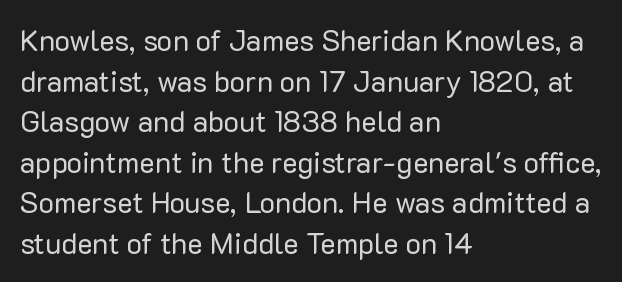
No word sits above an underline. The typography opts for an upright posture over an oblique one. Examine the stroke ends and you'll find no serifs. Summary of vertical rhythm: regular, with standard interline spacing. Stroke mass is kept to a normal reading level or below.
